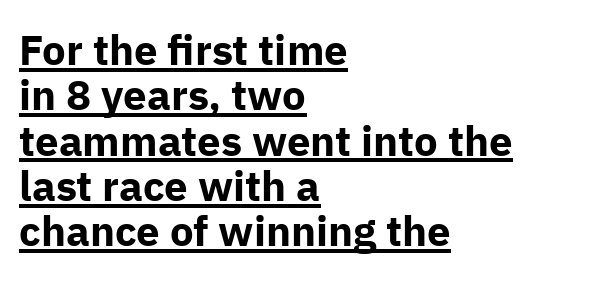
{"serif": "no", "italic": "no", "bold": "yes", "weight": "bold", "width": "normal", "stroke_contrast": "low", "x_height": "medium", "monospaced": "no", "underline": "yes", "align": "left", "line_spacing": "tight", "line_spacing_ratio": 1.08, "letter_spacing": "normal", "letter_spacing_em": 0.0, "glyph_px": 42}
